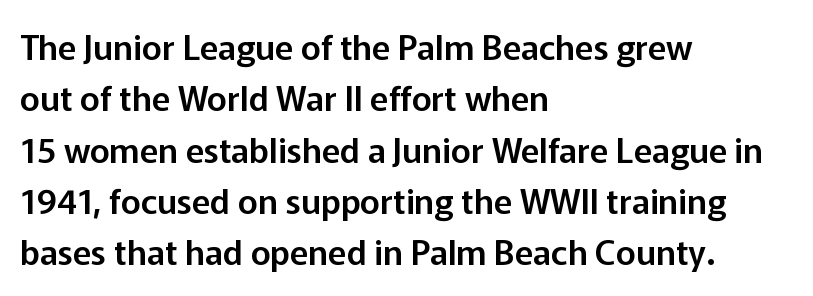
{"serif": "no", "italic": "no", "width": "normal", "stroke_contrast": "low", "x_height": "medium", "monospaced": "no", "underline": "no", "align": "left", "line_spacing": "normal", "line_spacing_ratio": 1.51, "letter_spacing": "normal", "letter_spacing_em": 0.0, "glyph_px": 34}
